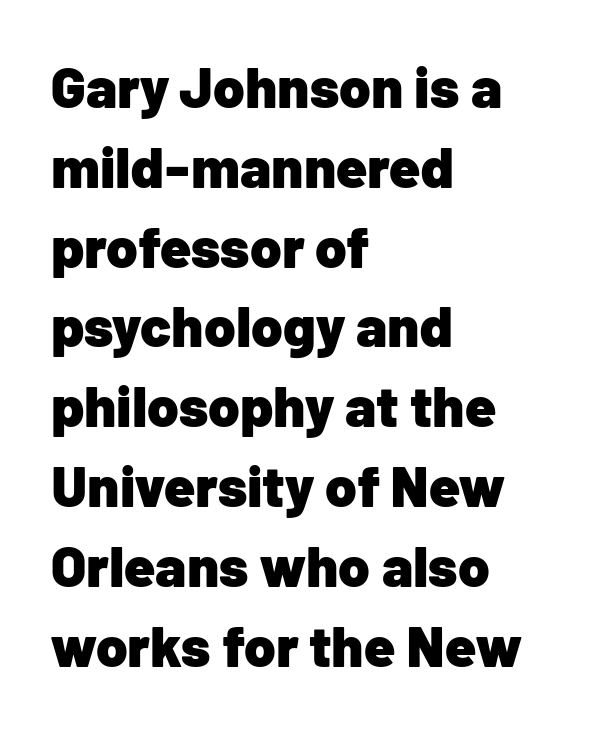
The sample has been set heavy, in full bold. Classification — sans serif. The words here are not underlined. What's the leading like? Ordinary, nothing unusual. Think of a printed novel: that variable character pitch is what you see here.
